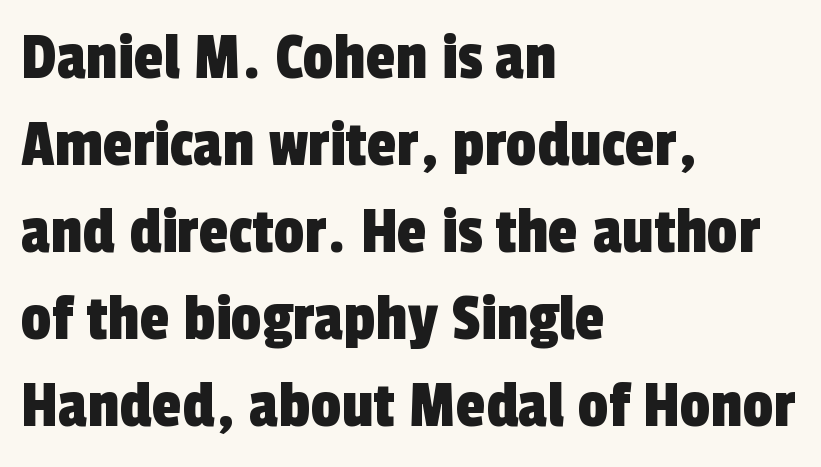
{"serif": "no", "width": "condensed", "x_height": "medium", "monospaced": "no", "underline": "no", "align": "left", "line_spacing": "normal", "line_spacing_ratio": 1.28, "letter_spacing": "normal", "letter_spacing_em": 0.0, "glyph_px": 68}
